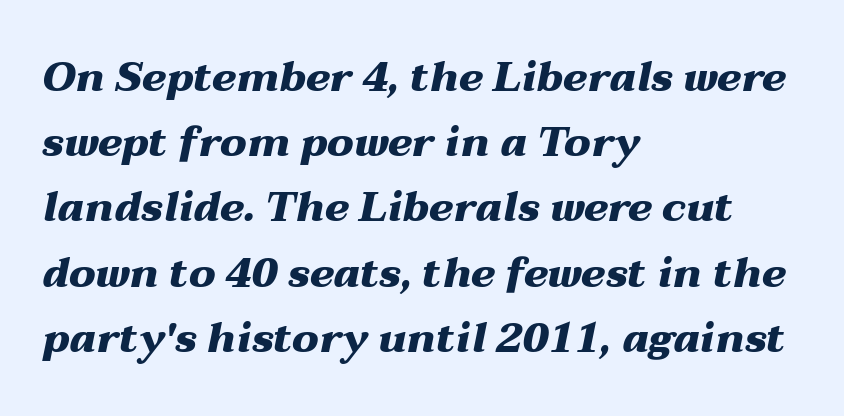
The image shows 41 px heavy, wide type, italic (leaning right); set left-aligned, normal line spacing (1.59x), normal letter spacing, not underlined; medium stroke contrast and a medium x-height.
